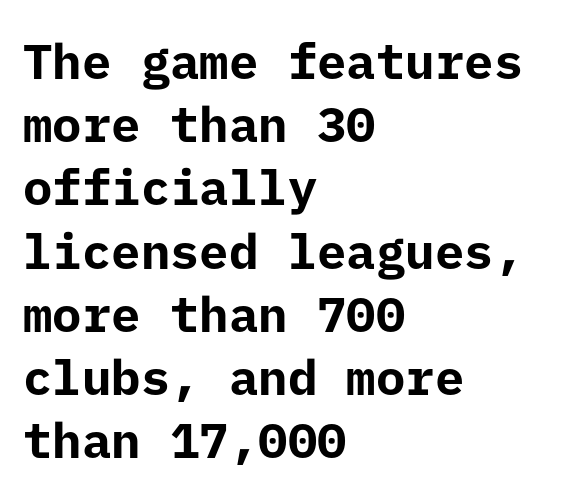
{"serif": "no", "italic": "no", "bold": "yes", "weight": "bold", "width": "normal", "stroke_contrast": "low", "x_height": "medium", "underline": "no", "align": "left", "line_spacing": "normal", "line_spacing_ratio": 1.29, "letter_spacing": "normal", "letter_spacing_em": 0.0, "glyph_px": 49}
